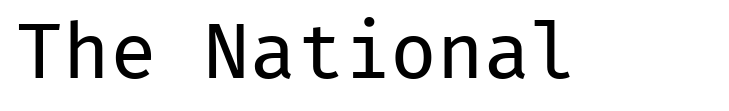
The image shows 78 px regular-weight sans-serif type, upright, monospaced; set normal letter spacing, not underlined; low stroke contrast and a medium x-height.
